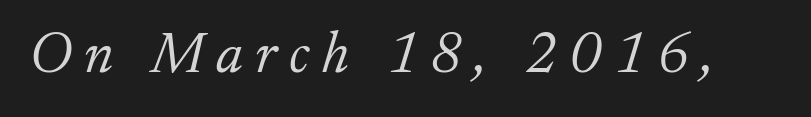
Q: Is the text bold? A: No.
Q: Is the text italic (slanted)? A: Yes, it leans right by about 17 degrees.
Q: Is the typeface a serif or a sans-serif typeface? A: Serif.
Q: Is the text underlined? A: No.
Q: Is the spacing between letters normal or unusually wide? A: Unusually wide.
Q: Width (condensed, normal, or wide)? A: Normal.
Q: Stroke contrast? A: Low.
Q: x-height? A: Small.
Q: Monospaced? A: No.
